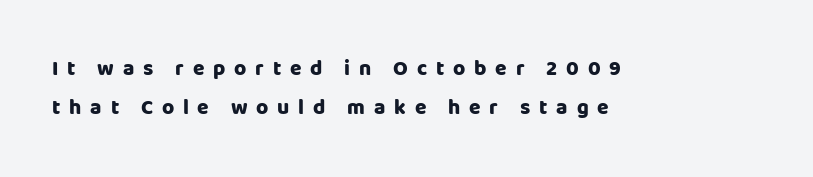
Q: Is the text bold? A: Yes.
Q: Is the text italic (slanted)? A: No, it is upright.
Q: Is the text underlined? A: No.
Q: How is the paragraph aligned? A: Left-aligned.
Q: Is the spacing between letters normal or unusually wide? A: Unusually wide.
